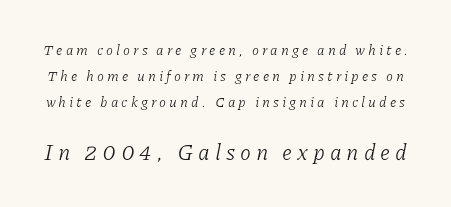
The image shows 22 px text type, italic (leaning right); set line spacing 1.87x, unusually wide letter spacing (+0.22 em), not underlined; the second (bottom) block is 1.57x larger.
